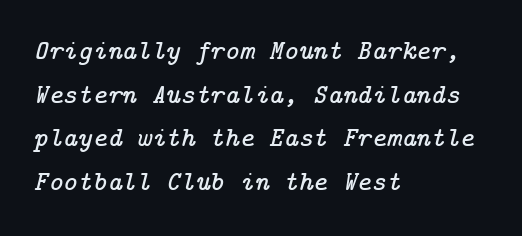
Has an underline been added? It has not. This sample is left-justified, so line endings fall wherever the words run out. Emphasis-style slanted type is in use. Leading: standard. Inter-character spacing is left at the font's built-in metrics.
